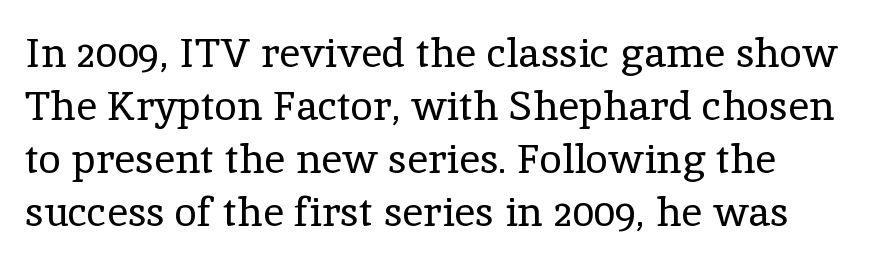
Q: Is the text bold? A: No.
Q: Is the text italic (slanted)? A: No, it is upright.
Q: Is the typeface a serif or a sans-serif typeface? A: Serif.
Q: Is the text underlined? A: No.
Q: Is the spacing between letters normal or unusually wide? A: Normal.
Q: Is the spacing between lines tight, normal or loose? A: Normal.
Q: Width (condensed, normal, or wide)? A: Normal.
Q: x-height? A: Medium.
Q: Monospaced? A: No.
